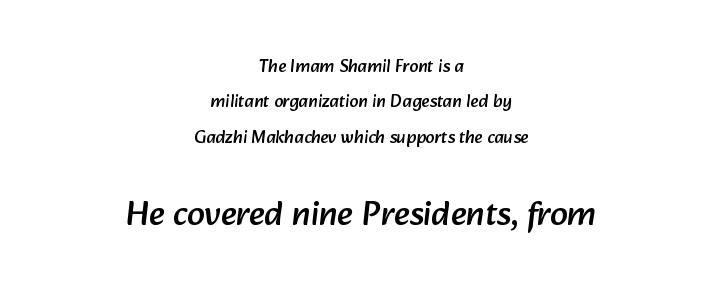
Q: Is the typeface a serif or a sans-serif typeface? A: Sans-serif.
Q: Is the text underlined? A: No.
Q: How is the paragraph aligned? A: Centered.
Q: Is the spacing between letters normal or unusually wide? A: Normal.
Q: Is the spacing between lines tight, normal or loose? A: Loose.
Q: Which block of text is set in a larger size, the first (top) or the second (bottom)? A: The second (bottom) one.
Q: Width (condensed, normal, or wide)? A: Normal.
Q: Stroke contrast? A: Low.
Q: x-height? A: Medium.
Q: Monospaced? A: No.
